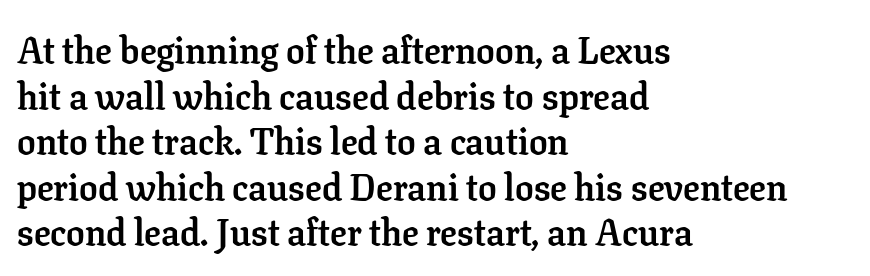
The image shows 37 px semibold serif type, upright; set left-aligned, line spacing 1.23x, normal letter spacing, not underlined; low stroke contrast and a medium x-height.
